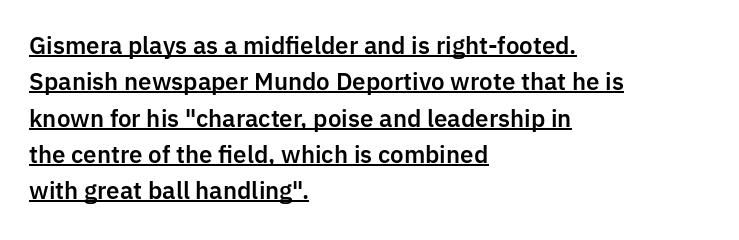
Vertical strokes here are truly vertical. Short note: letters normally spaced. Somebody hit Ctrl+U on this one — the words are underlined. Is there much room between lines? A standard amount, neither cramped nor airy. Horizontally, the lines are justified to the leading edge only.
